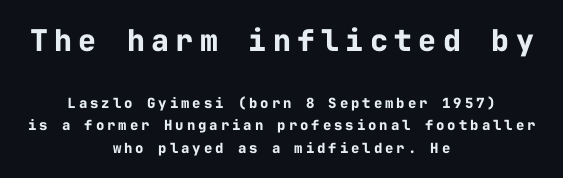
Q: Is the text bold? A: Yes.
Q: Is the text italic (slanted)? A: No, it is upright.
Q: Is the typeface a serif or a sans-serif typeface? A: Sans-serif.
Q: Is the text underlined? A: No.
Q: How is the paragraph aligned? A: Centered.
Q: Is the spacing between letters normal or unusually wide? A: Unusually wide.
Q: Is the spacing between lines tight, normal or loose? A: Normal.
Q: Which block of text is set in a larger size, the first (top) or the second (bottom)? A: The first (top) one.
Q: Width (condensed, normal, or wide)? A: Normal.
Q: Stroke contrast? A: Low.
Q: x-height? A: Medium.
Q: Monospaced? A: Yes.
